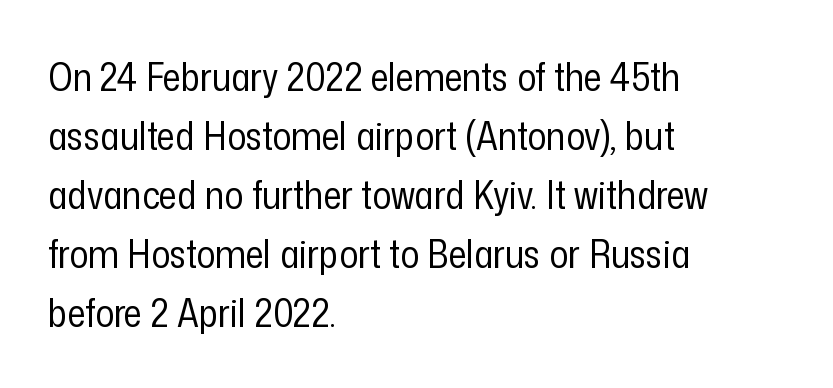
The image shows 39 px regular-weight, condensed sans-serif type, upright; set left-aligned, normal line spacing (1.51x), normal letter spacing, not underlined; low stroke contrast and a medium x-height.
